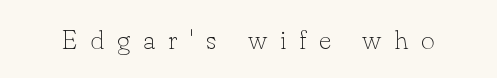
The image shows 27 px text type, upright; set unusually wide letter spacing (+0.47 em), not underlined.
